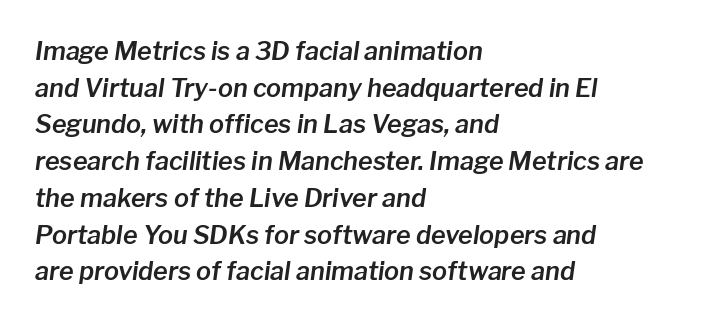
The image shows 25 px text type, italic (leaning right); set left-aligned, normal line spacing (1.47x), normal letter spacing, not underlined.
